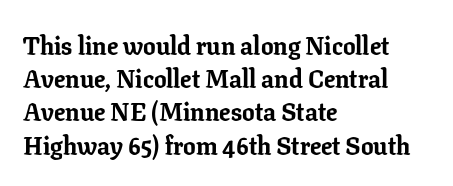
One-word summary of the alignment: left. Compared with an ordinary text face, these strokes are far heavier — a full bold. Interline gaps are of average width in this sample. Letter spacing: default. The baseline area is clear. The letters stand upright; this is a roman face.
